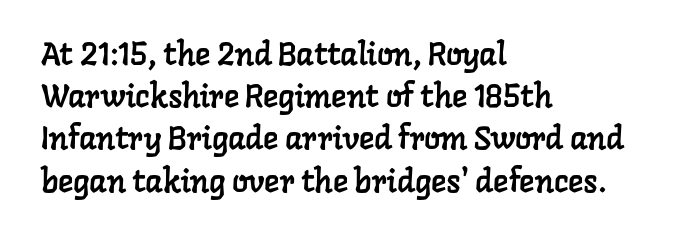
{"serif": "yes", "width": "normal", "stroke_contrast": "low", "x_height": "medium", "monospaced": "no", "underline": "no", "align": "left", "line_spacing": "normal", "line_spacing_ratio": 1.32, "letter_spacing": "normal", "letter_spacing_em": 0.0, "glyph_px": 32}
